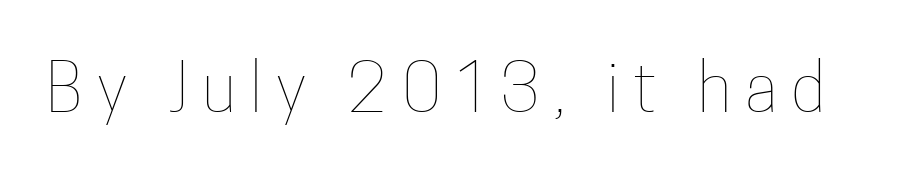
The image shows 66 px thin, condensed type, upright; set unusually wide letter spacing (+0.22 em), not underlined; low stroke contrast and a medium x-height.
